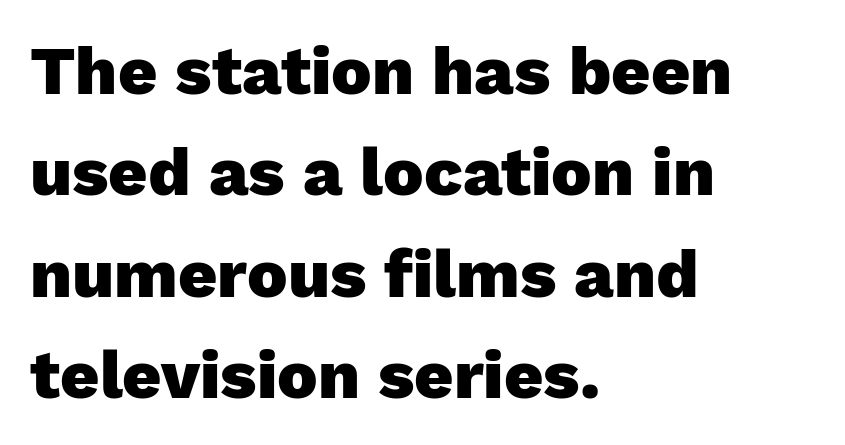
The image shows 68 px heavy sans-serif type, upright; set left-aligned, normal line spacing (1.49x), normal letter spacing, not underlined; low stroke contrast and a medium x-height.
